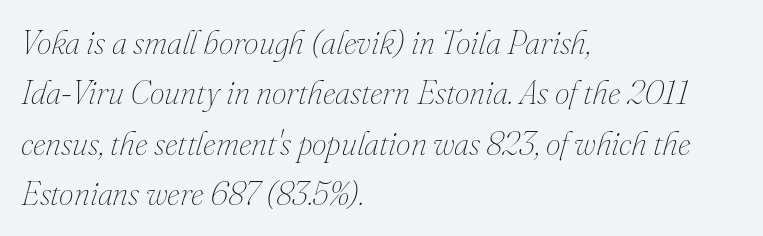
Q: Is the text bold? A: No.
Q: Is the text italic (slanted)? A: Yes, it leans right by about 16 degrees.
Q: Is the text underlined? A: No.
Q: How is the paragraph aligned? A: Left-aligned.
Q: Is the spacing between letters normal or unusually wide? A: Normal.
Q: Is the spacing between lines tight, normal or loose? A: Normal.
Q: Width (condensed, normal, or wide)? A: Normal.
Q: Stroke contrast? A: Medium.
Q: x-height? A: Small.
Q: Monospaced? A: No.
